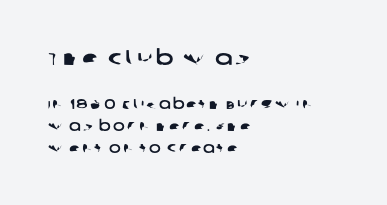
Q: Is the text underlined? A: No.
Q: How is the paragraph aligned? A: Left-aligned.
Q: Is the spacing between lines tight, normal or loose? A: Normal.
Q: Which block of text is set in a larger size, the first (top) or the second (bottom)? A: The first (top) one.
